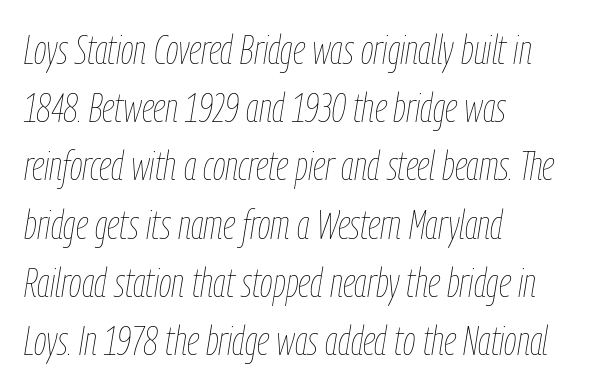
Underline: absent. Note the varied advance widths — an 'i' is clearly narrower than an 'm'. The rag falls on the right side of this text block. A light-to-regular cut is what we see here. Does the lettering tilt? It does — this is italic. Letter spacing: default.
